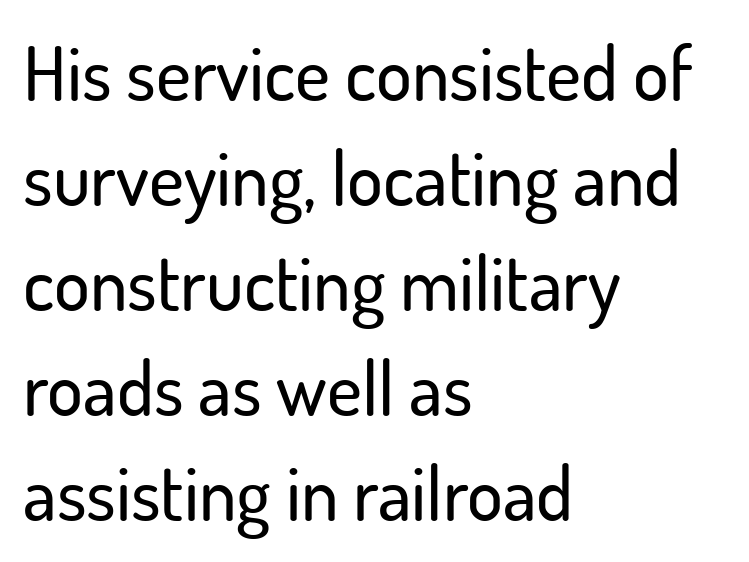
Rows of type keep a routine distance in the vertical direction. A clean baseline with only descenders dipping below it. These lines are rendered in a variable-pitch font. Tall strokes in this sample are plumb rather than angled. Font category for this specimen: sans-serif.
